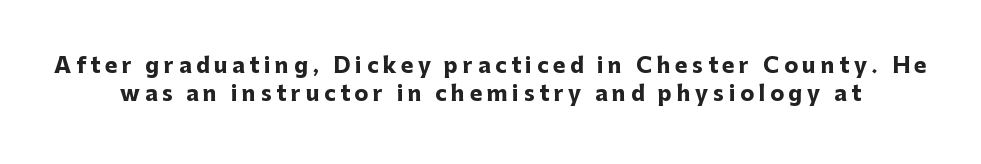
The lettering stays uniformly vertical, giving the passage a roman look. Summary of vertical rhythm: regular, with standard interline spacing. Observe the wide spacing: letters keep a clear distance from each other. In terms of weight, the rendering is a true, heavy bold.
